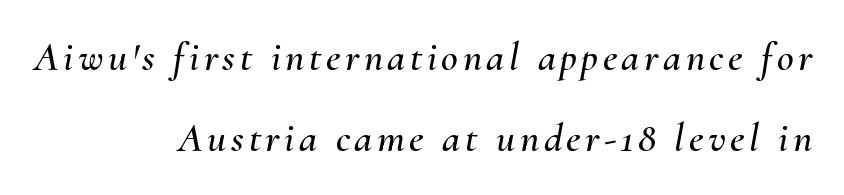
The face used here is proportionally spaced, like ordinary book or web type. The space between consecutive lines is lavish. The rag falls on the left side of this text block. Tall strokes in this sample are angled rather than plumb.
